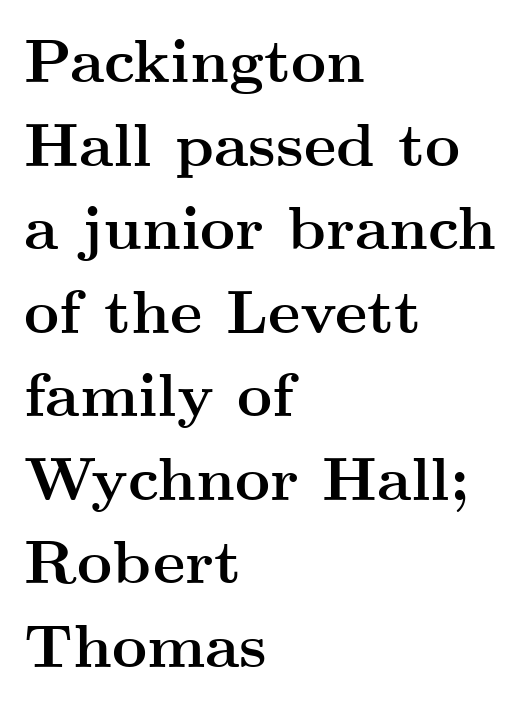
The space between consecutive lines is moderate. Letters rest on an invisible, unmarked baseline. In terms of posture, this sample is upright. Students, note that the glyphs here touch the page at normal intervals. Thick stems and heavy bowls — unmistakably bold.
